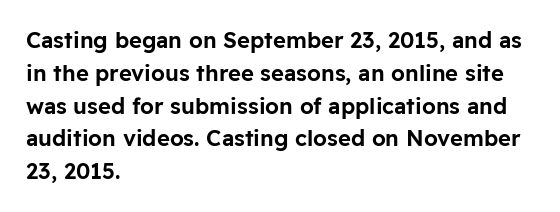
The specimen omits any rule beneath the text block's lines. Is the letter spacing exaggerated? No — it looks like the ordinary default. The typography opts for an upright posture over an oblique one. The rag falls on the right side of this text block. Baseline-to-baseline distance is the conventional proportion of letter height.
